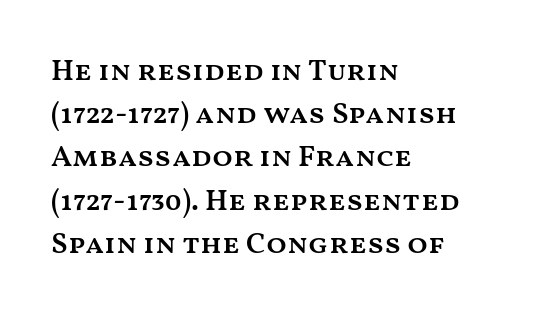
Q: Is the text bold? A: Semi-bold.
Q: Is the text italic (slanted)? A: No, it is upright.
Q: Is the text underlined? A: No.
Q: How is the paragraph aligned? A: Left-aligned.
Q: Is the spacing between letters normal or unusually wide? A: Normal.
Q: Is the spacing between lines tight, normal or loose? A: Normal.
Q: Width (condensed, normal, or wide)? A: Wide.
Q: Stroke contrast? A: Medium.
Q: x-height? A: Medium.
Q: Monospaced? A: No.
